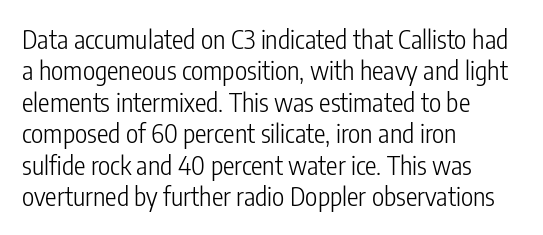
{"italic": "no", "bold": "no", "underline": "no", "align": "left", "line_spacing_ratio": 1.21, "letter_spacing": "normal", "letter_spacing_em": 0.0, "glyph_px": 26}
